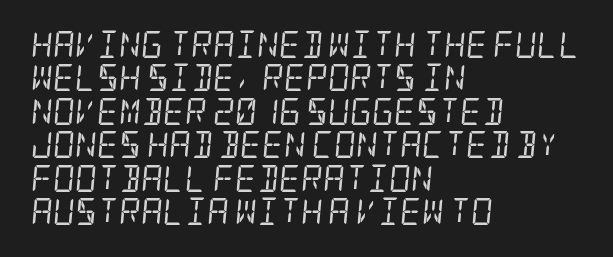
Q: Is the text bold? A: No.
Q: Is the text italic (slanted)? A: Yes, it leans right by about 5 degrees.
Q: Is the text underlined? A: No.
Q: How is the paragraph aligned? A: Left-aligned.
Q: Is the spacing between letters normal or unusually wide? A: Normal.
